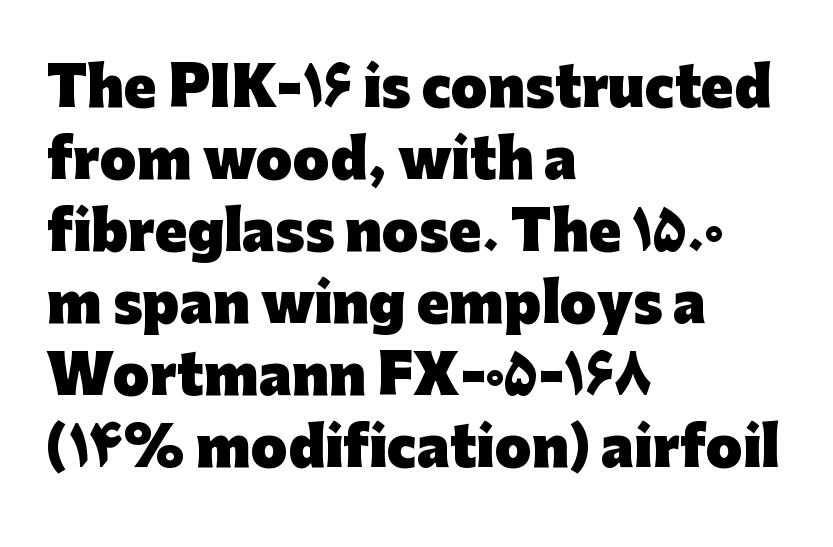
The vertical gap from one line to the next is medium. No italicization has been applied; the sample stays upright. The line texture is even and compact thanks to regular tracking. The compositor pushed each line to the left boundary. As a designer I'd log this as weight 700, bold. Typographically, this falls in the sans-serif category.
